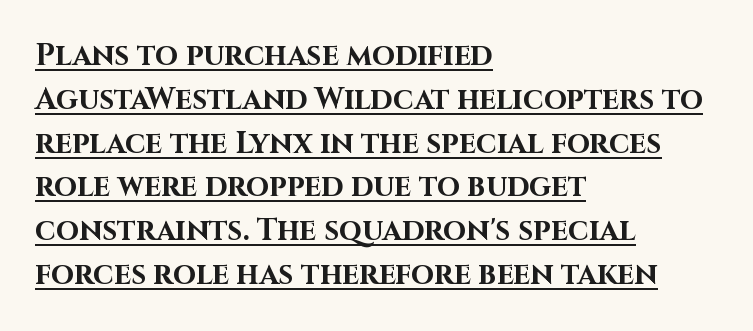
The image shows 30 px bold sans-serif type, upright; set left-aligned, normal line spacing (1.46x), normal letter spacing, underlined; high stroke contrast and a large x-height.
